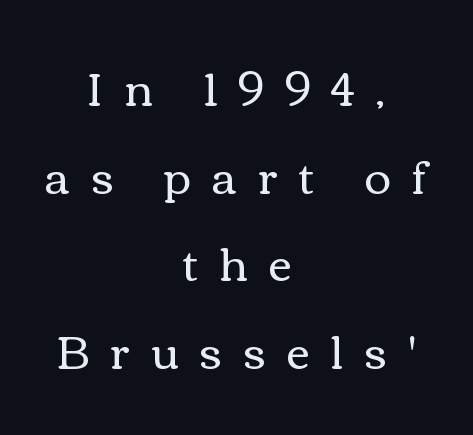
Q: Is the text bold? A: No.
Q: Is the text italic (slanted)? A: No, it is upright.
Q: Is the text underlined? A: No.
Q: How is the paragraph aligned? A: Centered.
Q: Is the spacing between letters normal or unusually wide? A: Unusually wide.
Q: Is the spacing between lines tight, normal or loose? A: Loose.
Q: Width (condensed, normal, or wide)? A: Wide.
Q: Stroke contrast? A: Medium.
Q: x-height? A: Medium.
Q: Monospaced? A: No.
